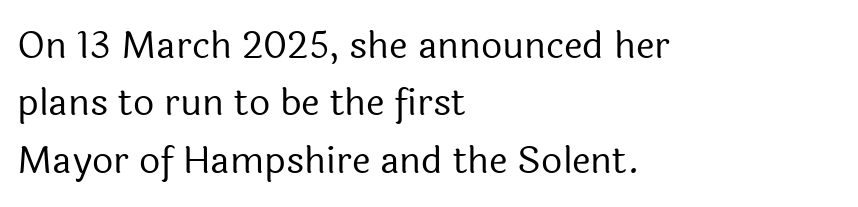
{"serif": "no", "italic": "no", "bold": "no", "weight": "regular", "width": "normal", "x_height": "medium", "monospaced": "no", "underline": "no", "align": "left", "line_spacing": "normal", "line_spacing_ratio": 1.55, "letter_spacing": "normal", "letter_spacing_em": 0.0, "glyph_px": 37}
